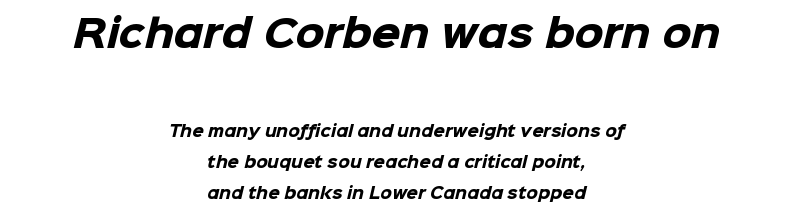
{"serif": "no", "bold": "yes", "weight": "heavy", "width": "normal", "stroke_contrast": "low", "x_height": "medium", "monospaced": "no", "underline": "no", "align": "center", "line_spacing": "loose", "line_spacing_ratio": 2.07, "letter_spacing": "normal", "letter_spacing_em": 0.0, "larger_block": "first", "size_ratio": 2.47, "glyph_px": 37}
